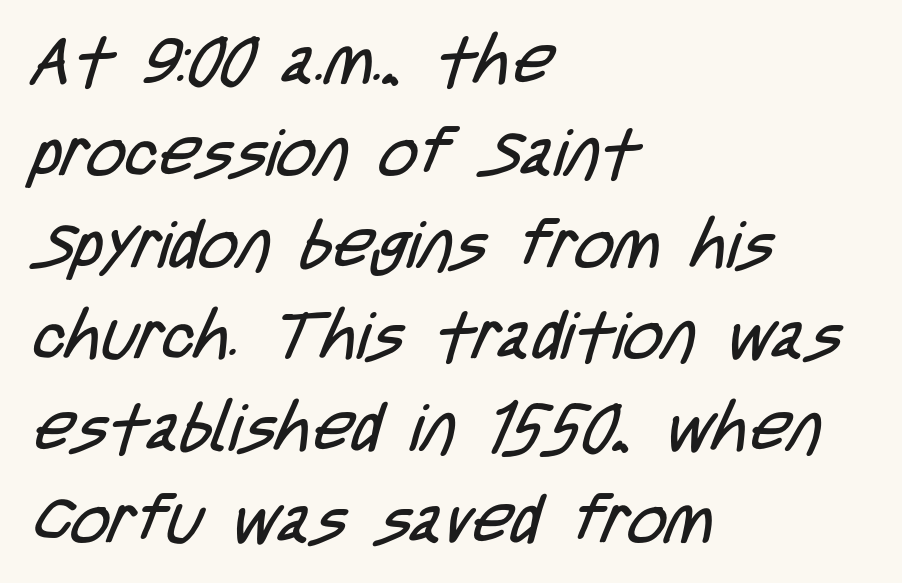
Q: Is the text bold? A: No.
Q: Is the typeface a serif or a sans-serif typeface? A: Sans-serif.
Q: Is the text underlined? A: No.
Q: How is the paragraph aligned? A: Left-aligned.
Q: Is the spacing between letters normal or unusually wide? A: Normal.
Q: Is the spacing between lines tight, normal or loose? A: Normal.
Q: Width (condensed, normal, or wide)? A: Condensed.
Q: Stroke contrast? A: Low.
Q: x-height? A: Large.
Q: Monospaced? A: No.
